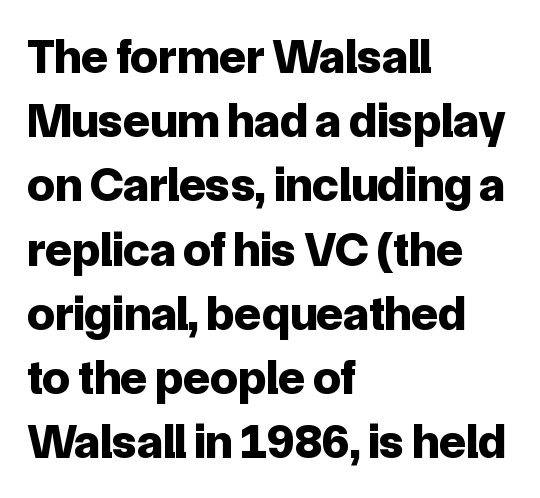
The image shows 49 px bold sans-serif type, upright; set left-aligned, normal line spacing (1.31x), normal letter spacing, not underlined; low stroke contrast and a medium x-height.
